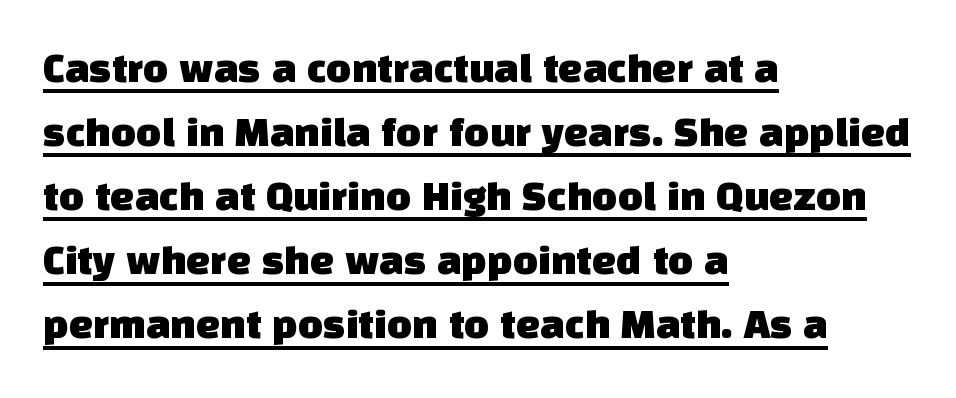
This rendering features underlined lettering. The space between consecutive lines is moderate. Note: no serifs on the glyphs. A classic flush-left, rag-right setting is used for this passage.
